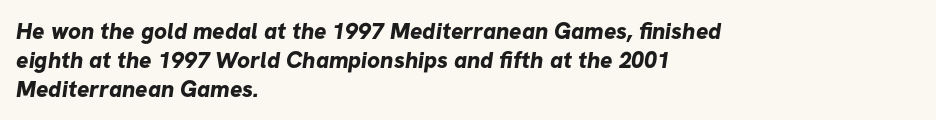
Q: Is the text bold? A: Yes.
Q: Is the text underlined? A: No.
Q: How is the paragraph aligned? A: Left-aligned.
Q: Is the spacing between letters normal or unusually wide? A: Normal.
Q: Is the spacing between lines tight, normal or loose? A: Normal.
